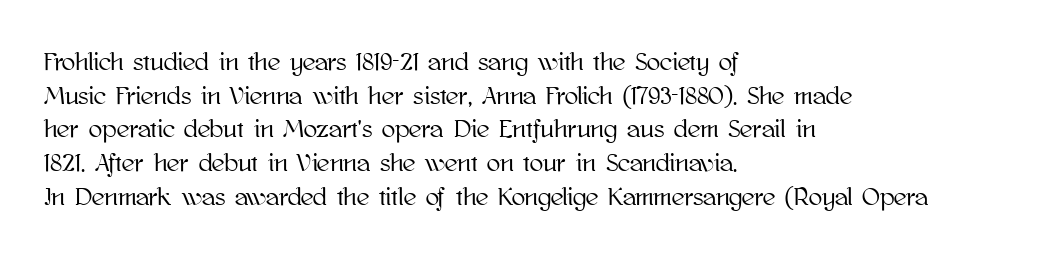
{"italic": "no", "underline": "no", "align": "left", "line_spacing": "normal", "line_spacing_ratio": 1.35, "letter_spacing": "normal", "letter_spacing_em": 0.0, "glyph_px": 25}
